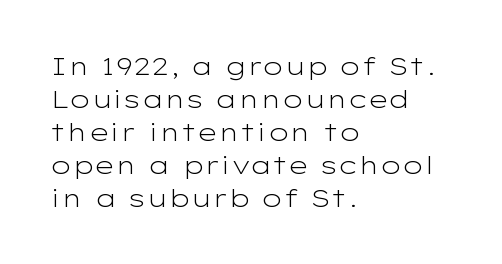
The image shows 25 px text type, upright; set left-aligned, normal line spacing (1.32x), normal letter spacing, not underlined.
